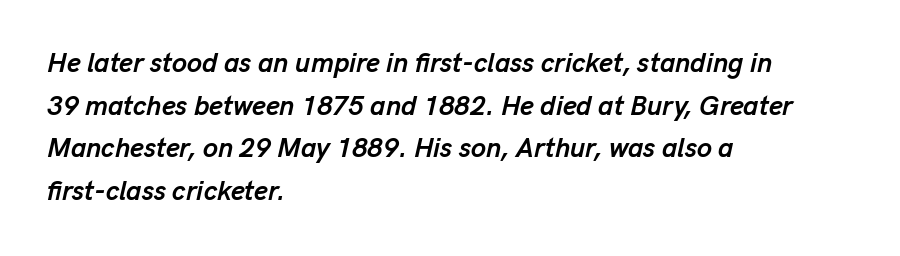
The image shows 27 px bold type, italic (leaning right); set left-aligned, normal line spacing (1.58x), normal letter spacing, not underlined.
